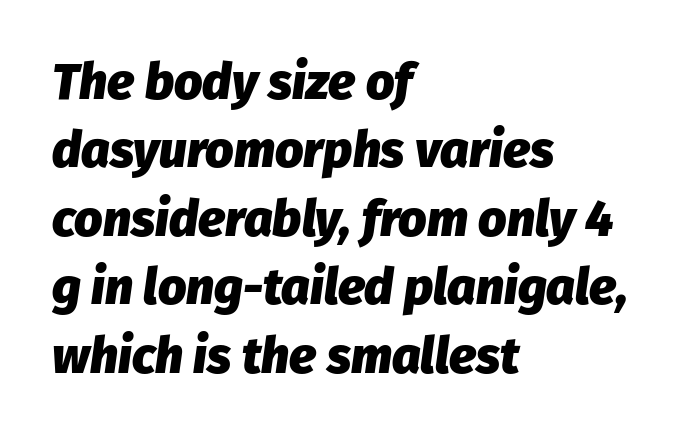
The image shows 50 px heavy type, italic (leaning right); set left-aligned, normal line spacing (1.37x), normal letter spacing, not underlined; low stroke contrast and a medium x-height.
